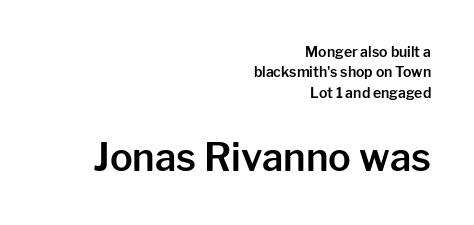
{"serif": "no", "italic": "no", "width": "normal", "stroke_contrast": "low", "x_height": "medium", "monospaced": "no", "underline": "no", "align": "right", "line_spacing": "normal", "line_spacing_ratio": 1.45, "letter_spacing": "normal", "letter_spacing_em": 0.0, "larger_block": "second", "size_ratio": 2.71, "glyph_px": 38}
